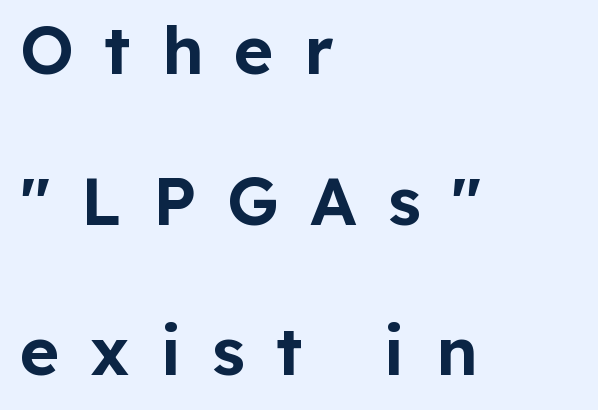
The image shows 67 px sans-serif type, upright; set left-aligned, loose line spacing (2.25x), unusually wide letter spacing (+0.46 em), not underlined; low stroke contrast and a medium x-height.
